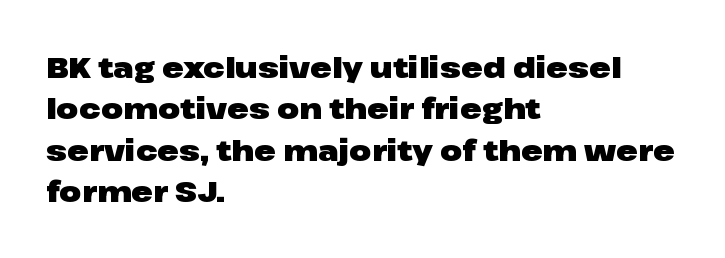
Honestly, there is no underline to notice here at all. These lines sit exactly where default settings would place them. The sample has been set heavy, in full bold. This sample uses plain, unmodified letter spacing.
